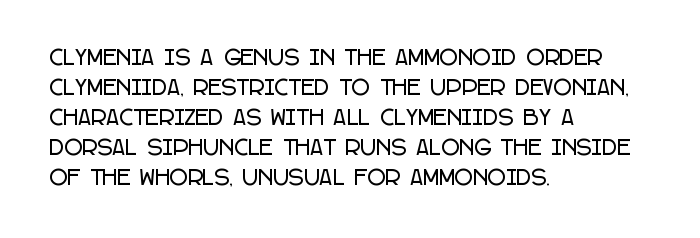
{"italic": "no", "underline": "no", "align": "left", "line_spacing": "normal", "line_spacing_ratio": 1.5, "letter_spacing": "normal", "letter_spacing_em": 0.0, "glyph_px": 20}
